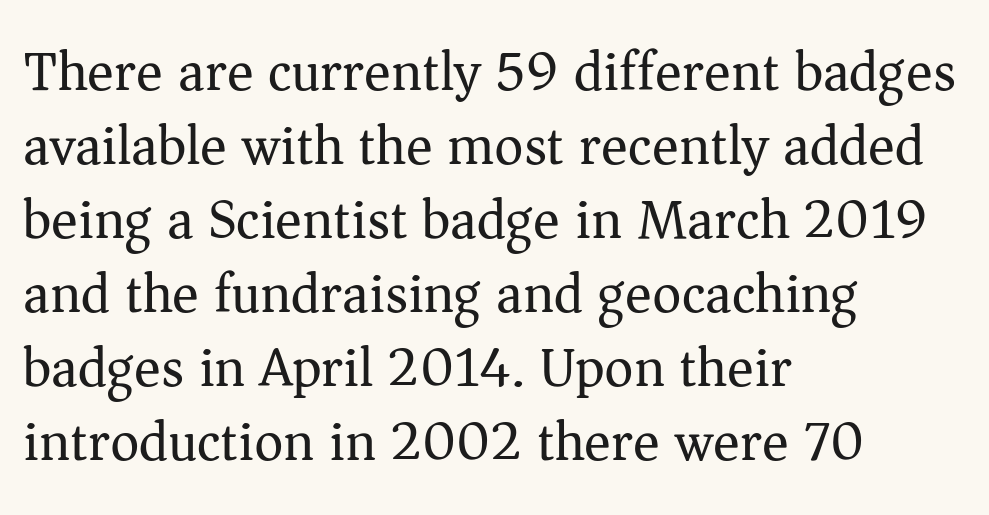
A typesetter would mark this as roman, not italic. No letter is thick-stroked: the sample isn't bold. Does the leading feel generous? No, just average. Spacing between characters is what you'd get straight out of the box. The letters advance in unequal steps, a hallmark of proportional type.
